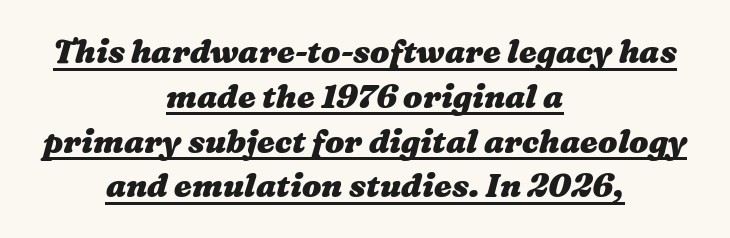
Is the letter spacing exaggerated? No — it looks like the ordinary default. Here the designer chose a conventional face with non-uniform glyph widths. Pretty heavy lettering here — definitely bold. Is the block centered? Yes — each line is placed symmetrically about the middle. Compared with undecorated copy, this sample adds a rule below the words. What's the leading like? Ordinary, nothing unusual.
